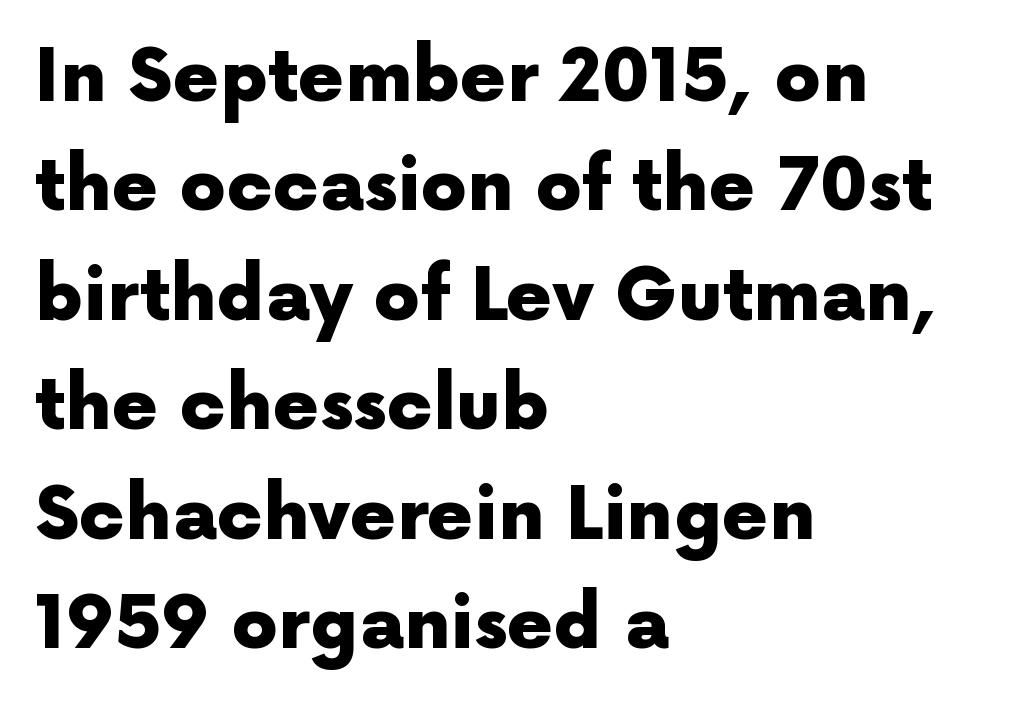
The image shows 73 px heavy sans-serif type, upright; set left-aligned, normal line spacing (1.5x), normal letter spacing, not underlined; a medium x-height.
